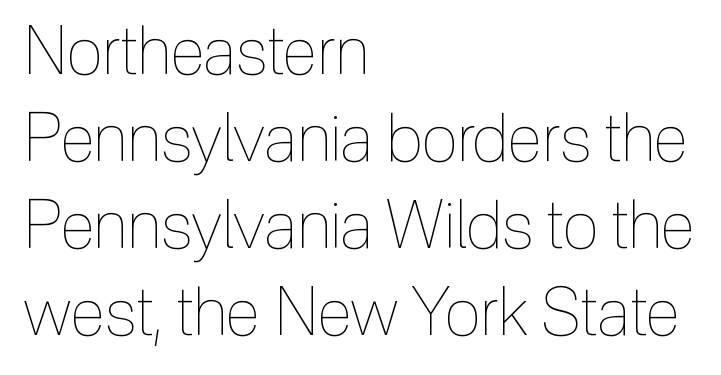
The image shows 66 px thin, condensed type, upright; set left-aligned, normal line spacing (1.32x), normal letter spacing, not underlined; a medium x-height.
